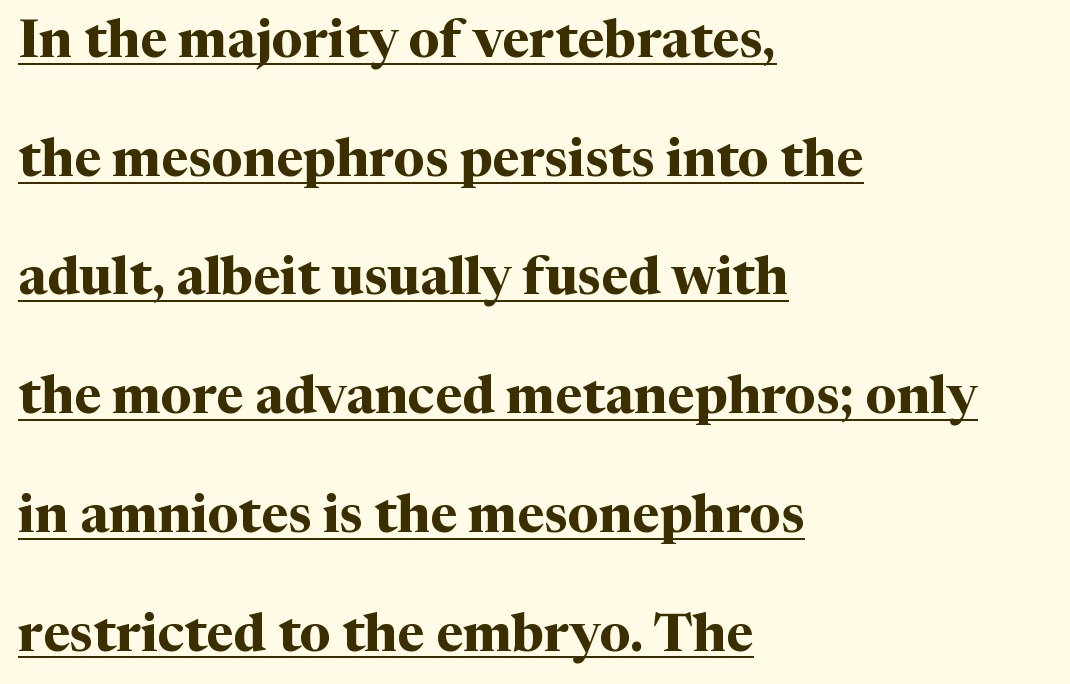
Ordinary non-slanted type is in use. Little horizontal feet cap the strokes, marking this as serif type. Summary of weight: heavy, a full bold. Think of a printed novel: that variable character pitch is what you see here.
